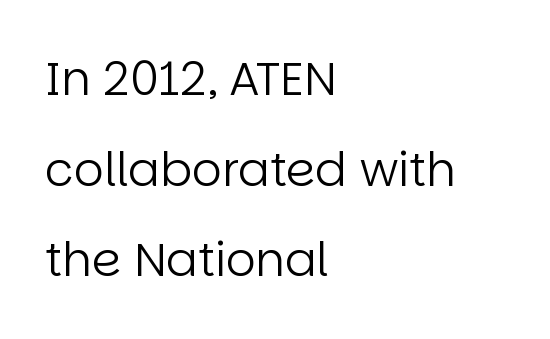
Q: Is the text bold? A: No.
Q: Is the text italic (slanted)? A: No, it is upright.
Q: Is the typeface a serif or a sans-serif typeface? A: Sans-serif.
Q: Is the text underlined? A: No.
Q: How is the paragraph aligned? A: Left-aligned.
Q: Is the spacing between letters normal or unusually wide? A: Normal.
Q: Is the spacing between lines tight, normal or loose? A: Loose.
Q: Width (condensed, normal, or wide)? A: Normal.
Q: Stroke contrast? A: Low.
Q: x-height? A: Large.
Q: Monospaced? A: No.
